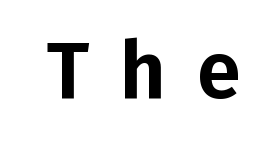
The image shows 80 px sans-serif type, upright; set unusually wide letter spacing (+0.38 em), not underlined; low stroke contrast and a medium x-height.
